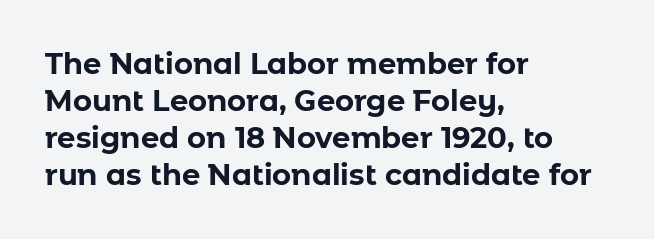
{"serif": "no", "italic": "no", "bold": "yes", "weight": "bold", "width": "normal", "stroke_contrast": "low", "x_height": "medium", "monospaced": "no", "underline": "no", "align": "left", "line_spacing": "normal", "line_spacing_ratio": 1.28, "letter_spacing": "normal", "letter_spacing_em": 0.0, "glyph_px": 29}
